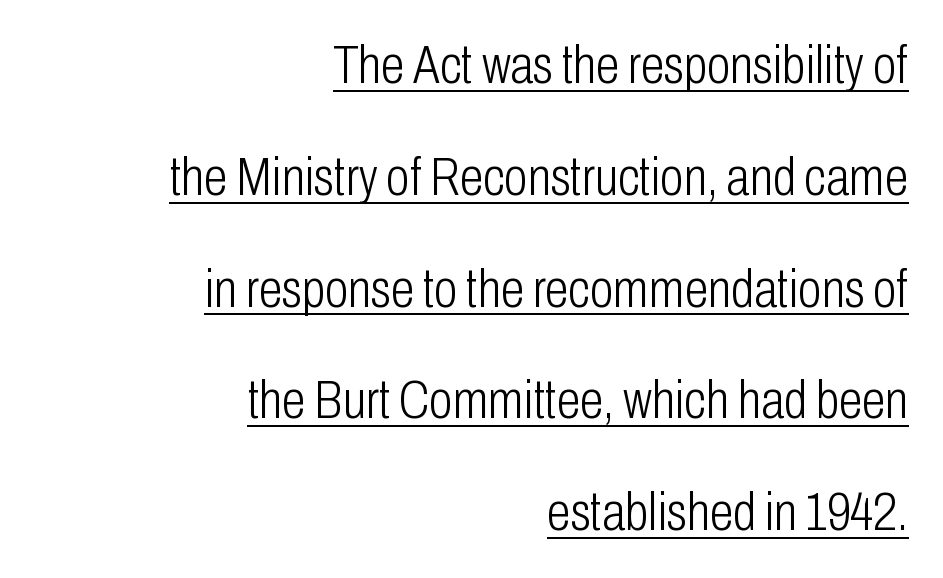
Q: Is the text bold? A: No.
Q: Is the text italic (slanted)? A: No, it is upright.
Q: Is the typeface a serif or a sans-serif typeface? A: Sans-serif.
Q: Is the text underlined? A: Yes.
Q: How is the paragraph aligned? A: Right-aligned.
Q: Is the spacing between letters normal or unusually wide? A: Normal.
Q: Is the spacing between lines tight, normal or loose? A: Loose.
Q: Width (condensed, normal, or wide)? A: Condensed.
Q: Stroke contrast? A: Low.
Q: x-height? A: Medium.
Q: Monospaced? A: No.
